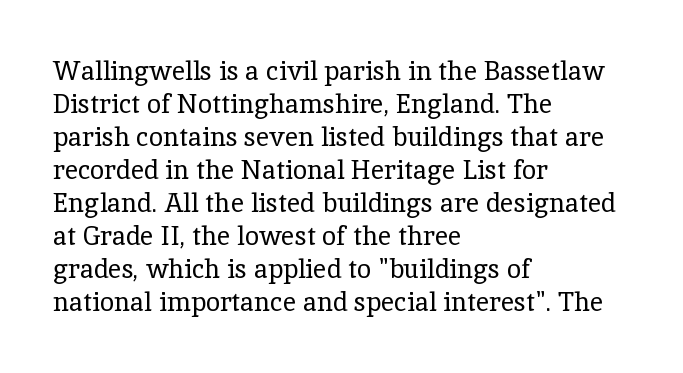
The image shows 26 px text type, upright; set left-aligned, normal line spacing (1.27x), normal letter spacing, not underlined.
